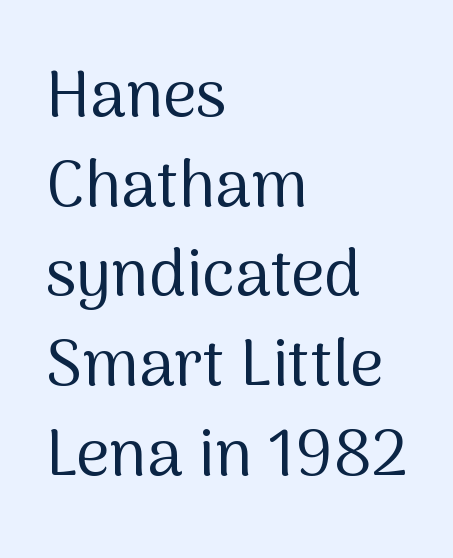
Q: Is the text bold? A: No.
Q: Is the text italic (slanted)? A: No, it is upright.
Q: Is the typeface a serif or a sans-serif typeface? A: Sans-serif.
Q: Is the text underlined? A: No.
Q: How is the paragraph aligned? A: Left-aligned.
Q: Is the spacing between letters normal or unusually wide? A: Normal.
Q: Is the spacing between lines tight, normal or loose? A: Normal.
Q: Width (condensed, normal, or wide)? A: Normal.
Q: Stroke contrast? A: Medium.
Q: x-height? A: Medium.
Q: Monospaced? A: No.
